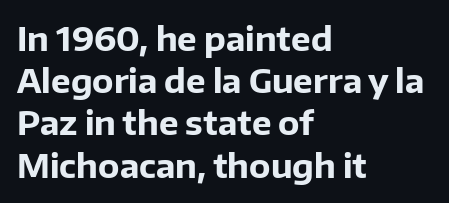
{"serif": "no", "italic": "no", "bold": "yes", "weight": "bold", "width": "normal", "stroke_contrast": "low", "x_height": "medium", "monospaced": "no", "underline": "no", "align": "left", "line_spacing": "normal", "line_spacing_ratio": 1.28, "letter_spacing": "normal", "letter_spacing_em": 0.0, "glyph_px": 33}
